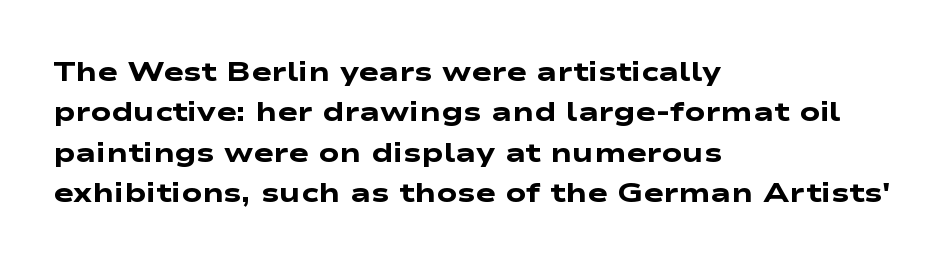
Q: Is the text bold? A: Yes.
Q: Is the text underlined? A: No.
Q: How is the paragraph aligned? A: Left-aligned.
Q: Is the spacing between letters normal or unusually wide? A: Normal.
Q: Is the spacing between lines tight, normal or loose? A: Normal.
